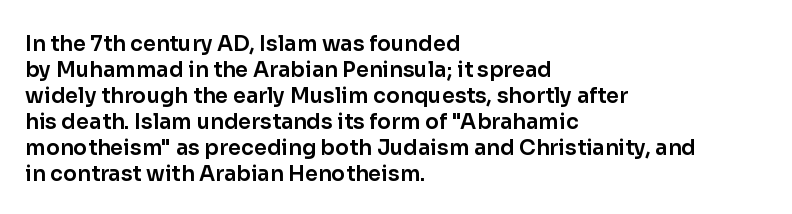
Q: Is the text italic (slanted)? A: No, it is upright.
Q: Is the text underlined? A: No.
Q: How is the paragraph aligned? A: Left-aligned.
Q: Is the spacing between letters normal or unusually wide? A: Normal.
